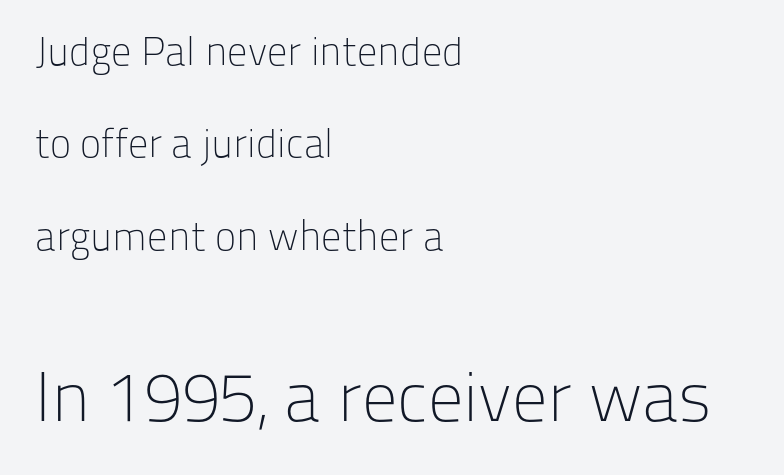
If you measured baseline to baseline, you'd find a long distance. The following chunk of copy outweighs the initial chunk in type size. Plain, unruled lines of type. All the whitespace from short lines collects on the right. Words appear dense and cohesive because spacing is normal.
